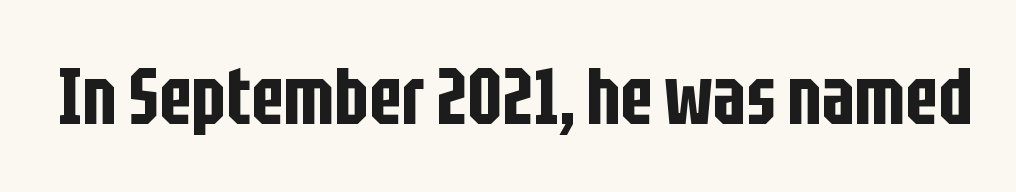
{"serif": "no", "italic": "no", "width": "condensed", "stroke_contrast": "low", "x_height": "large", "monospaced": "no", "underline": "no", "letter_spacing": "normal", "letter_spacing_em": 0.0, "glyph_px": 80}
